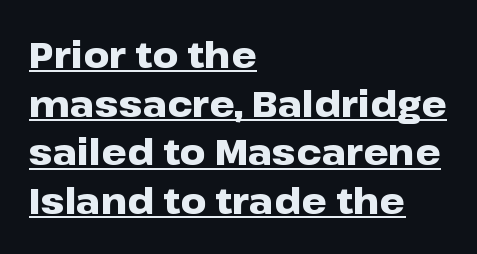
Q: Is the text bold? A: Yes.
Q: Is the text italic (slanted)? A: No, it is upright.
Q: Is the typeface a serif or a sans-serif typeface? A: Sans-serif.
Q: Is the text underlined? A: Yes.
Q: How is the paragraph aligned? A: Left-aligned.
Q: Is the spacing between letters normal or unusually wide? A: Normal.
Q: Is the spacing between lines tight, normal or loose? A: Normal.
Q: Width (condensed, normal, or wide)? A: Wide.
Q: Stroke contrast? A: Low.
Q: x-height? A: Medium.
Q: Monospaced? A: No.
